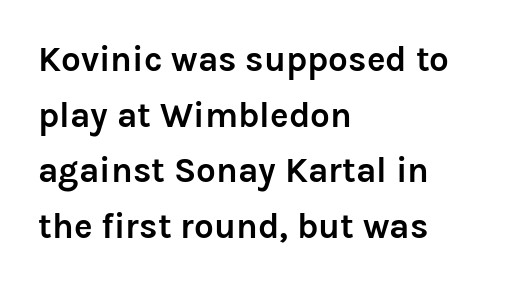
The image shows 35 px semibold sans-serif type, upright; set left-aligned, normal line spacing (1.59x), normal letter spacing, not underlined; low stroke contrast and a medium x-height.
